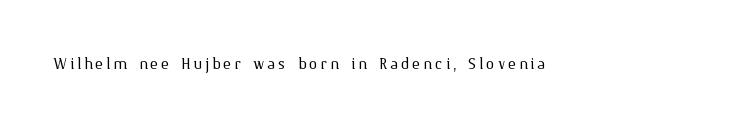
Q: Is the text bold? A: No.
Q: Is the text italic (slanted)? A: No, it is upright.
Q: Is the text underlined? A: No.
